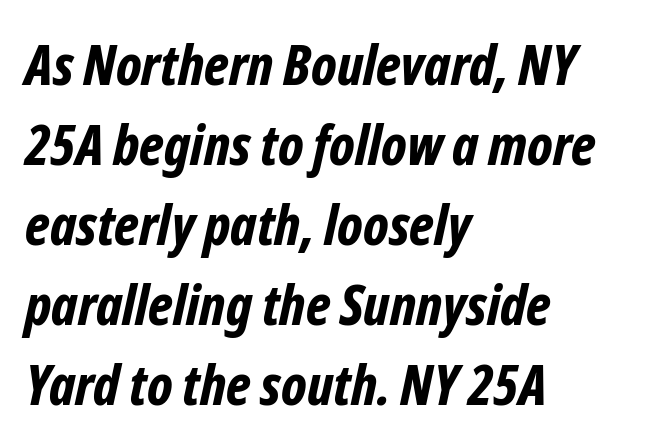
{"italic": "yes", "lean": "right", "slant_degrees": 12, "bold": "yes", "weight": "bold", "width": "condensed", "stroke_contrast": "low", "x_height": "medium", "monospaced": "no", "underline": "no", "align": "left", "line_spacing": "normal", "line_spacing_ratio": 1.43, "letter_spacing": "normal", "letter_spacing_em": 0.0, "glyph_px": 56}
